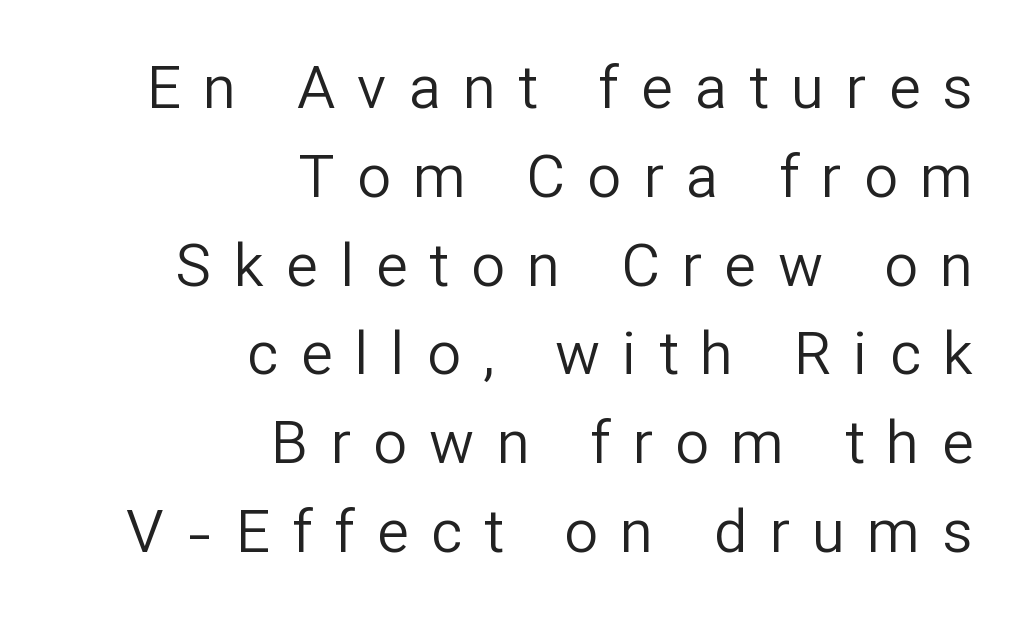
{"serif": "no", "italic": "no", "bold": "no", "weight": "regular", "width": "normal", "stroke_contrast": "low", "x_height": "medium", "monospaced": "no", "underline": "no", "align": "right", "line_spacing": "normal", "line_spacing_ratio": 1.48, "letter_spacing": "wide", "letter_spacing_em": 0.37, "glyph_px": 60}
